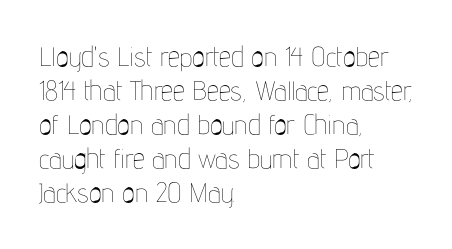
{"italic": "no", "bold": "no", "underline": "no", "align": "left", "line_spacing": "normal", "line_spacing_ratio": 1.26, "letter_spacing": "normal", "letter_spacing_em": 0.0, "glyph_px": 27}
